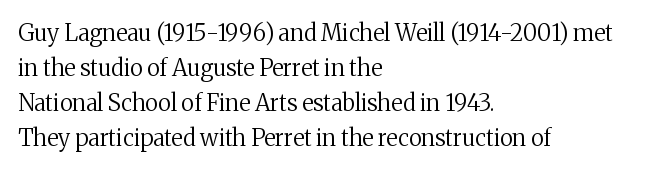
{"italic": "no", "bold": "no", "underline": "no", "align": "left", "line_spacing": "normal", "line_spacing_ratio": 1.52, "letter_spacing": "normal", "letter_spacing_em": 0.0, "glyph_px": 23}
